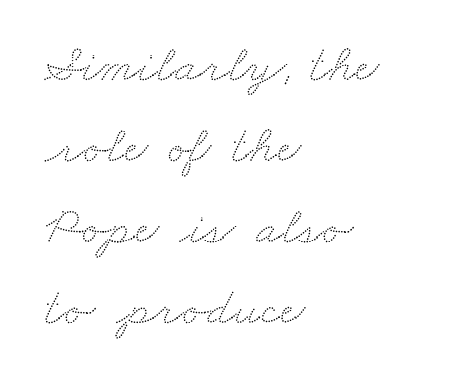
The image shows 52 px wide type; set left-aligned, normal line spacing (1.56x), normal letter spacing, not underlined; low stroke contrast and a small x-height.
